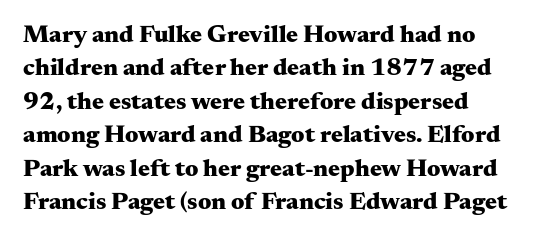
{"italic": "no", "bold": "yes", "underline": "no", "line_spacing": "normal", "line_spacing_ratio": 1.34, "letter_spacing": "normal", "letter_spacing_em": 0.0, "glyph_px": 25}
